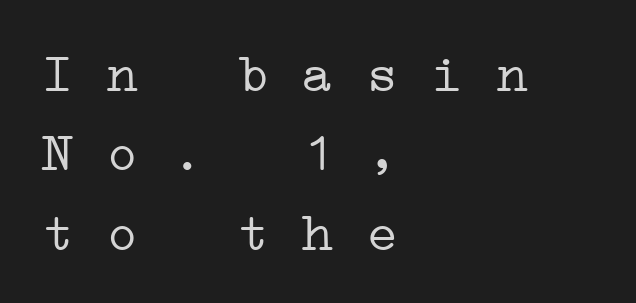
Q: Is the text bold? A: No.
Q: Is the typeface a serif or a sans-serif typeface? A: Serif.
Q: Is the text underlined? A: No.
Q: How is the paragraph aligned? A: Left-aligned.
Q: Is the spacing between letters normal or unusually wide? A: Normal.
Q: Is the spacing between lines tight, normal or loose? A: Normal.
Q: Width (condensed, normal, or wide)? A: Wide.
Q: Stroke contrast? A: Low.
Q: x-height? A: Medium.
Q: Monospaced? A: Yes.
